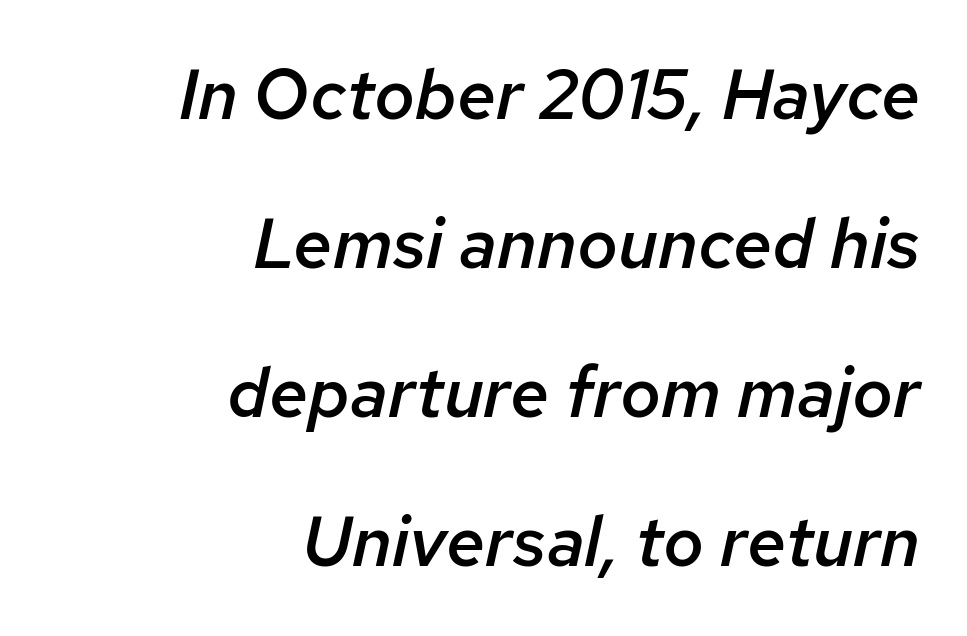
The image shows 70 px semibold type, italic (leaning right); set right-aligned, loose line spacing (2.13x), normal letter spacing, not underlined; low stroke contrast and a medium x-height.
